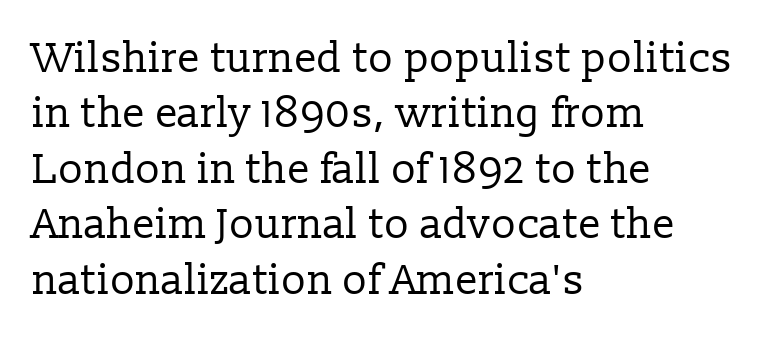
Q: Is the text bold? A: No.
Q: Is the text italic (slanted)? A: No, it is upright.
Q: Is the typeface a serif or a sans-serif typeface? A: Serif.
Q: Is the text underlined? A: No.
Q: How is the paragraph aligned? A: Left-aligned.
Q: Is the spacing between letters normal or unusually wide? A: Normal.
Q: Is the spacing between lines tight, normal or loose? A: Normal.
Q: Width (condensed, normal, or wide)? A: Normal.
Q: Stroke contrast? A: Low.
Q: x-height? A: Medium.
Q: Monospaced? A: No.
